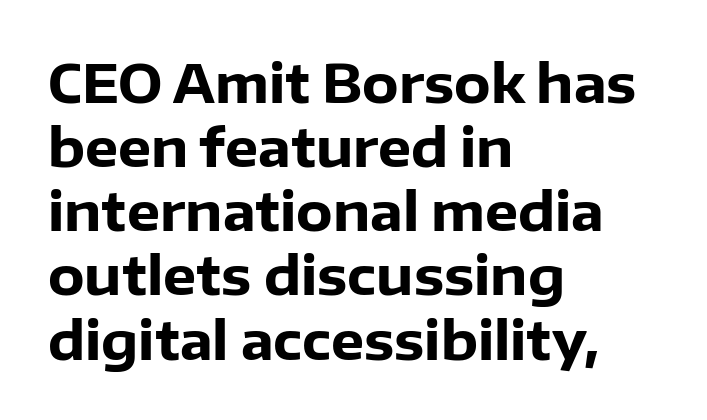
The image shows 53 px heavy sans-serif type, upright; set left-aligned, line spacing 1.21x, normal letter spacing, not underlined; low stroke contrast and a medium x-height.
